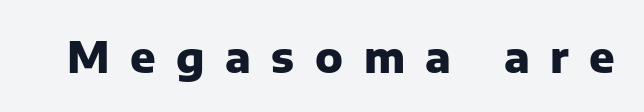
Serif or sans? Sans — the stroke terminals are bare. Words float on clear page, feet unadorned. The letters advance in unequal steps, a hallmark of proportional type. Notice how thick the strokes are: this is what a full bold looks like. A typesetter would mark this as roman, not italic. Short note: letters widely spaced.
